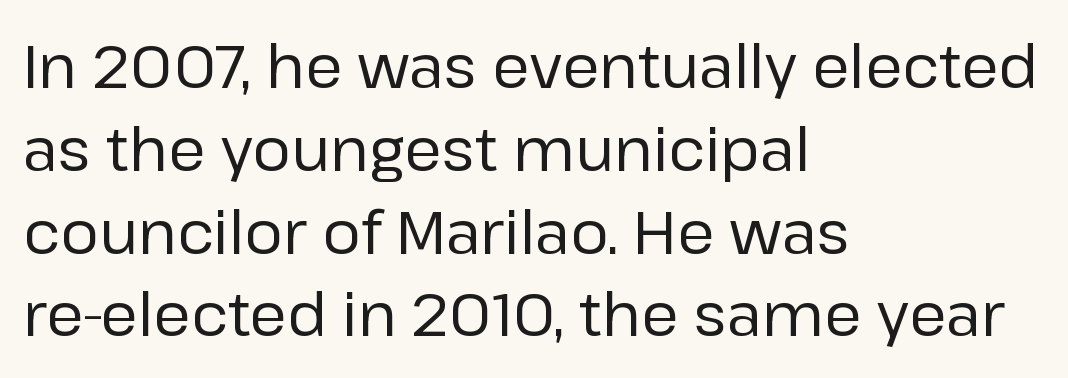
{"serif": "no", "italic": "no", "bold": "no", "weight": "regular", "width": "normal", "stroke_contrast": "low", "x_height": "medium", "monospaced": "no", "underline": "no", "align": "left", "line_spacing": "normal", "line_spacing_ratio": 1.38, "letter_spacing": "normal", "letter_spacing_em": 0.0, "glyph_px": 60}
